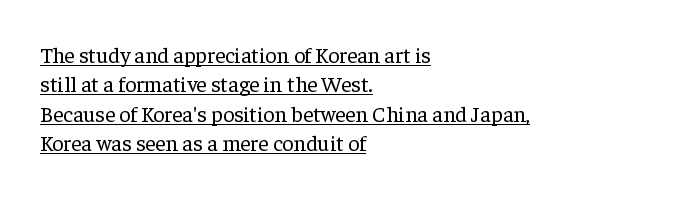
The image shows 22 px text type, upright; set left-aligned, normal line spacing (1.34x), normal letter spacing, underlined.
